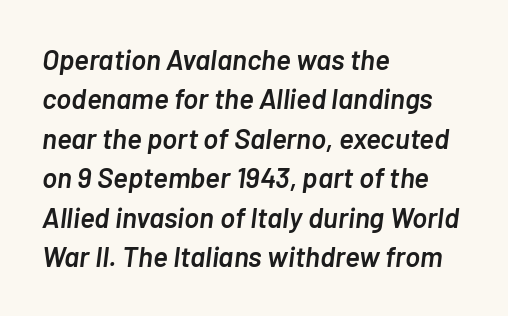
The image shows 28 px semibold type, italic (leaning right); set left-aligned, normal line spacing (1.41x), normal letter spacing, not underlined; low stroke contrast and a medium x-height.
